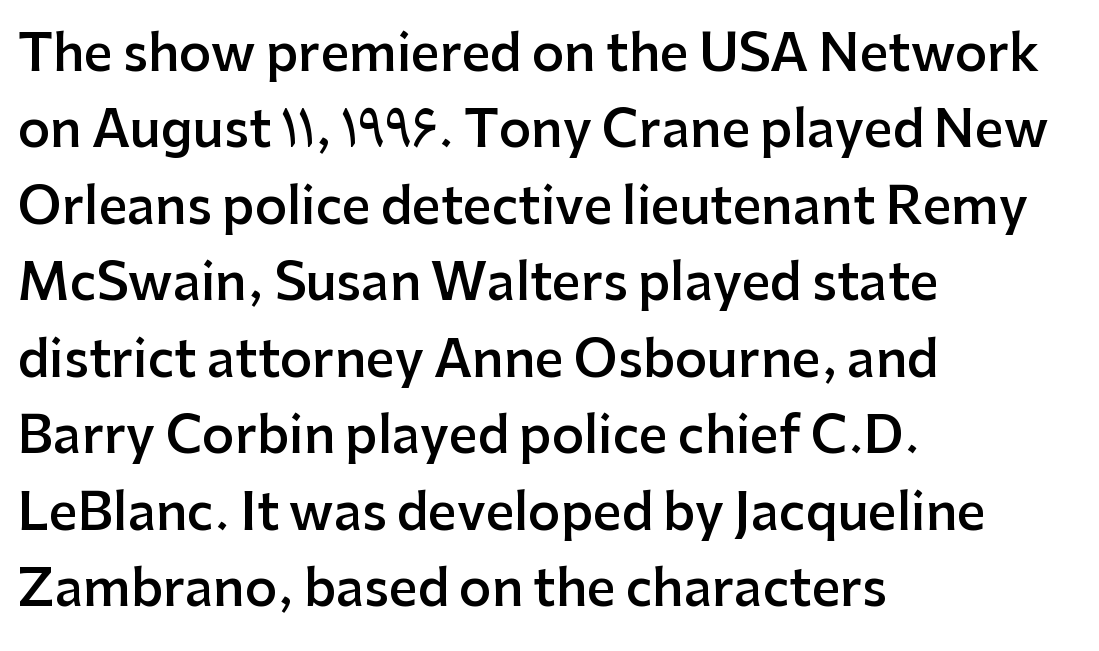
Q: Is the text bold? A: Semi-bold.
Q: Is the text italic (slanted)? A: No, it is upright.
Q: Is the typeface a serif or a sans-serif typeface? A: Sans-serif.
Q: Is the text underlined? A: No.
Q: How is the paragraph aligned? A: Left-aligned.
Q: Is the spacing between letters normal or unusually wide? A: Normal.
Q: Is the spacing between lines tight, normal or loose? A: Normal.
Q: Width (condensed, normal, or wide)? A: Normal.
Q: Stroke contrast? A: Low.
Q: x-height? A: Medium.
Q: Monospaced? A: No.
